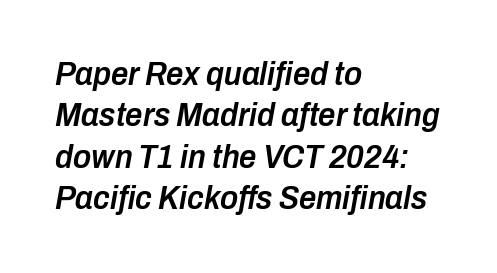
The image shows 34 px semibold, condensed type, italic (leaning right); set left-aligned, line spacing 1.22x, normal letter spacing, not underlined; low stroke contrast and a medium x-height.
